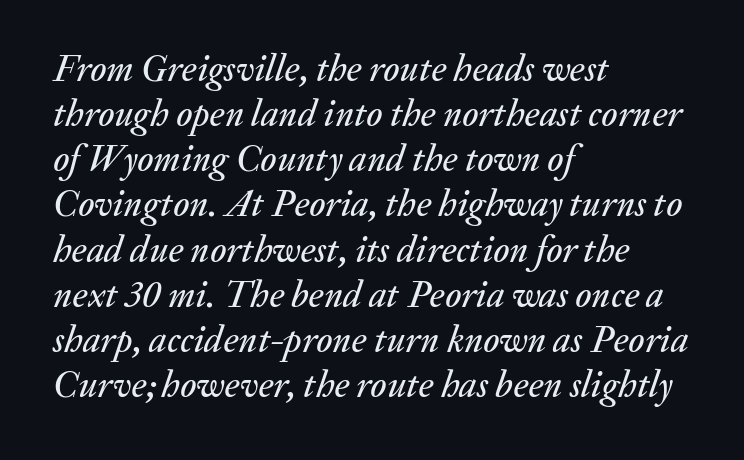
The glyphs are unaccompanied by any horizontal stroke below them. The face used here is proportionally spaced, like ordinary book or web type. The passage is arranged the way most books set body copy — flush left. Here the glyphs are tracked normally, forming tight word shapes. In terms of posture, this sample is oblique.
